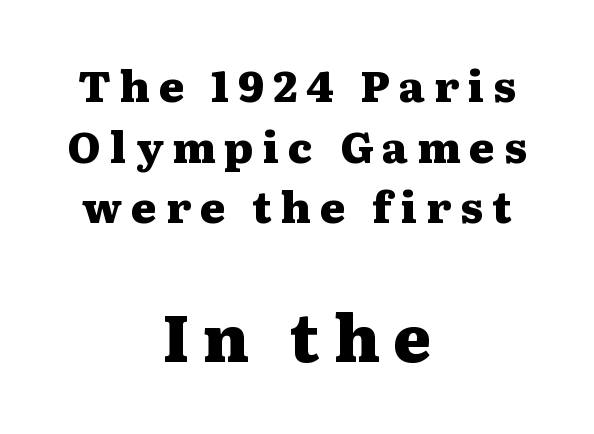
Character size in the trailing block exceeds that of the leading block. Does the copy run flush right? No — it is centered line by line. These words are printed bold, with thick strokes throughout. Observe the serifs anchoring each vertical stroke in this sample.
